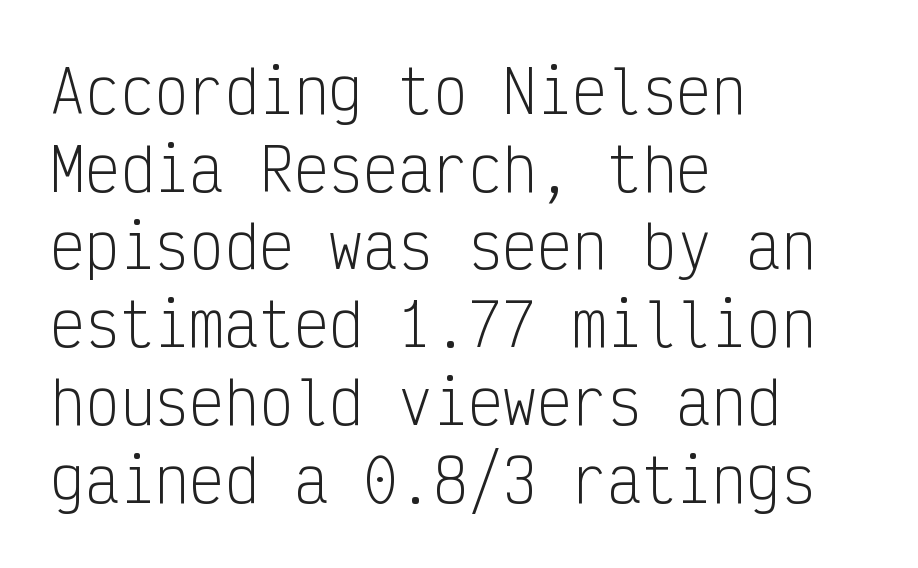
The image shows 58 px light, condensed sans-serif type, upright, monospaced; set left-aligned, normal line spacing (1.34x), normal letter spacing, not underlined; low stroke contrast and a medium x-height.
